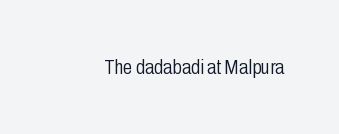
The image shows 21 px text type, upright; set normal letter spacing, not underlined.
